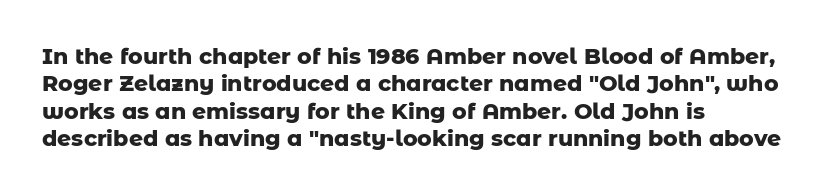
{"italic": "no", "bold": "yes", "underline": "no", "align": "left", "line_spacing_ratio": 1.24, "letter_spacing": "normal", "letter_spacing_em": 0.0, "glyph_px": 22}
